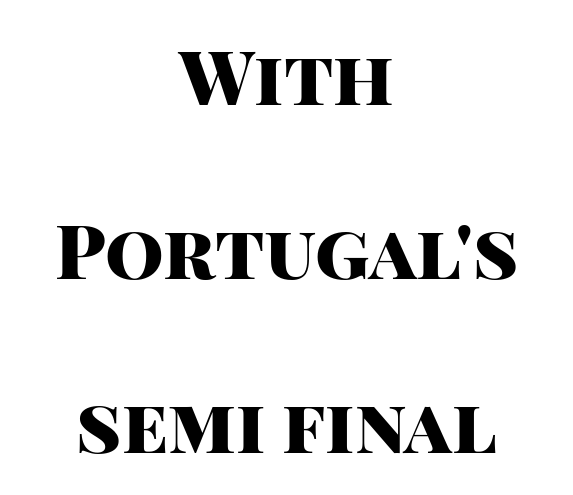
Q: Is the text bold? A: Yes.
Q: Is the text italic (slanted)? A: No, it is upright.
Q: Is the typeface a serif or a sans-serif typeface? A: Sans-serif.
Q: Is the text underlined? A: No.
Q: How is the paragraph aligned? A: Centered.
Q: Is the spacing between letters normal or unusually wide? A: Normal.
Q: Is the spacing between lines tight, normal or loose? A: Loose.
Q: Width (condensed, normal, or wide)? A: Normal.
Q: Stroke contrast? A: High.
Q: x-height? A: Large.
Q: Monospaced? A: No.
